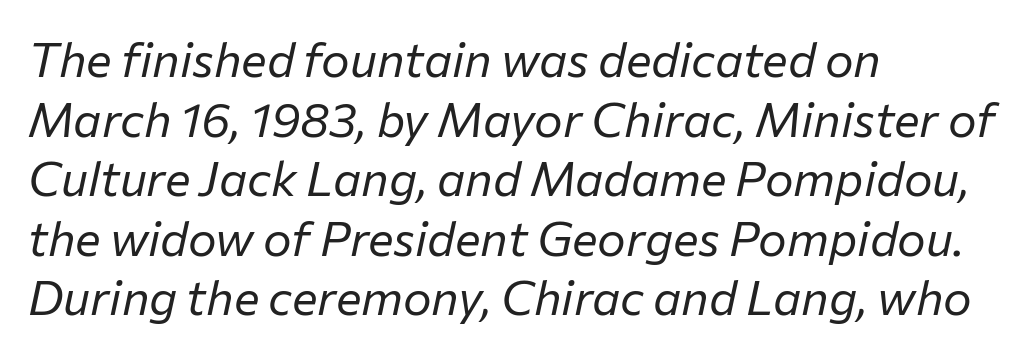
Q: Is the text bold? A: No.
Q: Is the text italic (slanted)? A: Yes, it leans right by about 12 degrees.
Q: Is the text underlined? A: No.
Q: How is the paragraph aligned? A: Left-aligned.
Q: Is the spacing between letters normal or unusually wide? A: Normal.
Q: Width (condensed, normal, or wide)? A: Normal.
Q: Stroke contrast? A: Low.
Q: x-height? A: Medium.
Q: Monospaced? A: No.
